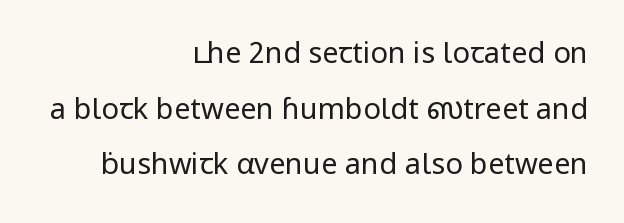
{"serif": "no", "italic": "no", "bold": "no", "weight": "regular", "width": "normal", "stroke_contrast": "low", "x_height": "medium", "monospaced": "no", "underline": "no", "align": "right", "line_spacing": "loose", "line_spacing_ratio": 1.92, "letter_spacing": "normal", "letter_spacing_em": 0.0, "glyph_px": 29}
